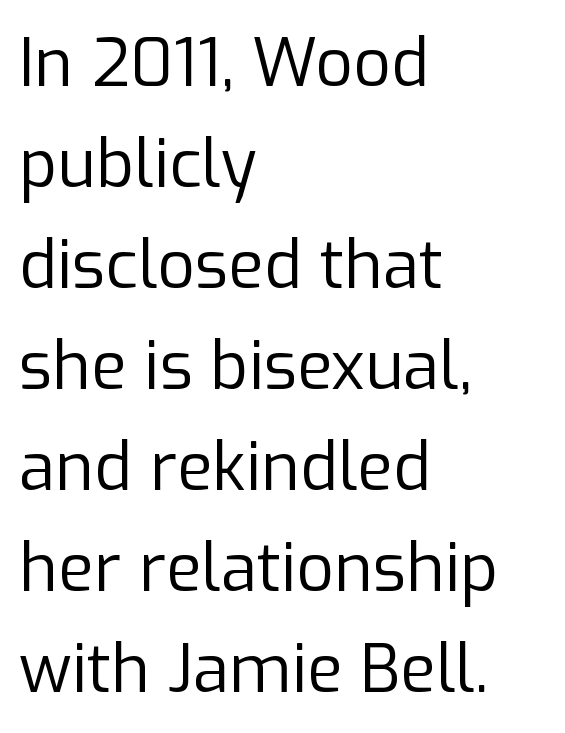
Q: Is the text bold? A: No.
Q: Is the text italic (slanted)? A: No, it is upright.
Q: Is the typeface a serif or a sans-serif typeface? A: Sans-serif.
Q: Is the text underlined? A: No.
Q: How is the paragraph aligned? A: Left-aligned.
Q: Is the spacing between letters normal or unusually wide? A: Normal.
Q: Is the spacing between lines tight, normal or loose? A: Normal.
Q: Width (condensed, normal, or wide)? A: Normal.
Q: Stroke contrast? A: Low.
Q: x-height? A: Medium.
Q: Monospaced? A: No.
